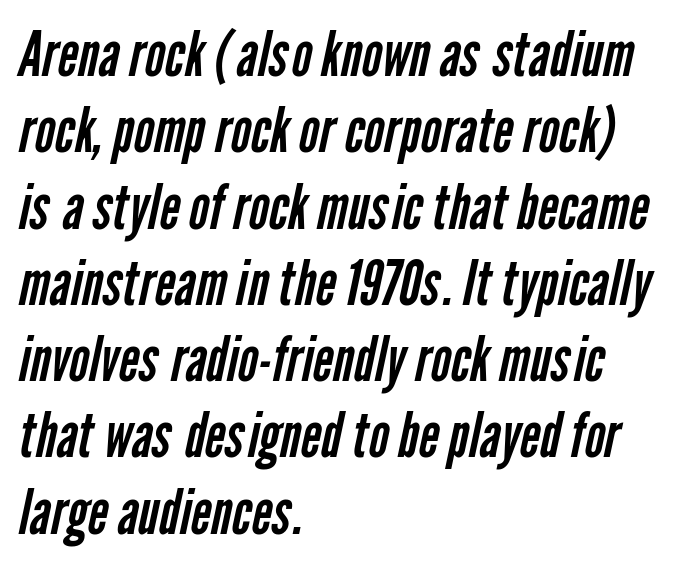
{"serif": "no", "bold": "no", "weight": "regular", "width": "condensed", "stroke_contrast": "low", "x_height": "medium", "monospaced": "no", "underline": "no", "align": "left", "line_spacing_ratio": 1.23, "letter_spacing": "normal", "letter_spacing_em": 0.0, "glyph_px": 62}
